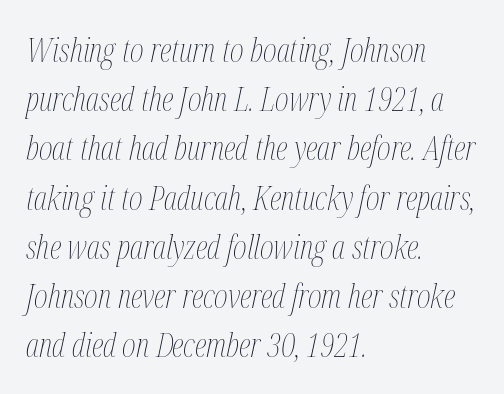
Q: Is the text bold? A: No.
Q: Is the text italic (slanted)? A: Yes, it leans right by about 12 degrees.
Q: Is the text underlined? A: No.
Q: How is the paragraph aligned? A: Left-aligned.
Q: Is the spacing between letters normal or unusually wide? A: Normal.
Q: Is the spacing between lines tight, normal or loose? A: Normal.
Q: Width (condensed, normal, or wide)? A: Condensed.
Q: Stroke contrast? A: Medium.
Q: x-height? A: Medium.
Q: Monospaced? A: No.
